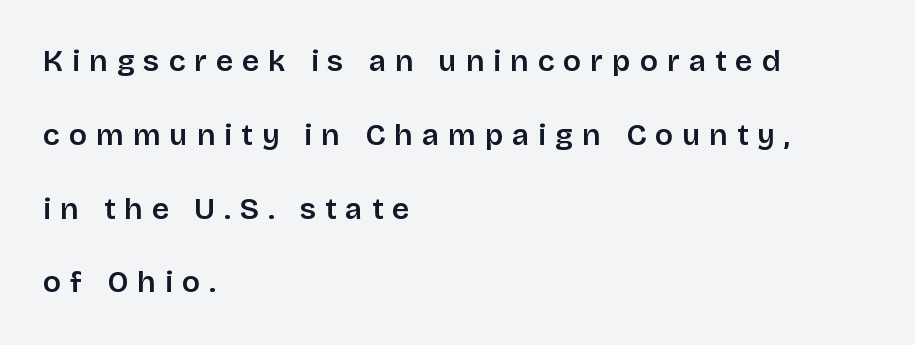
The image shows 30 px sans-serif type, upright; set left-aligned, loose line spacing (2.46x), unusually wide letter spacing (+0.3 em), not underlined; low stroke contrast and a large x-height.
